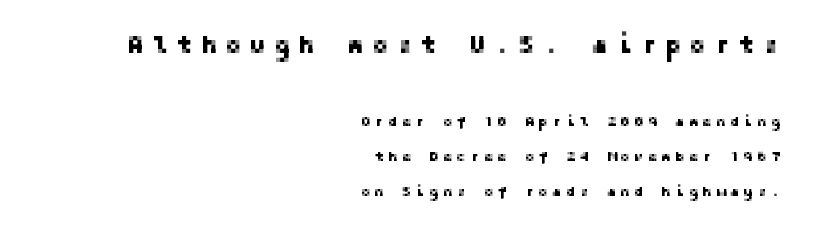
{"italic": "no", "underline": "no", "align": "right", "line_spacing": "loose", "line_spacing_ratio": 2.5, "letter_spacing": "wide", "letter_spacing_em": 0.31, "larger_block": "first", "size_ratio": 1.79, "glyph_px": 25}
